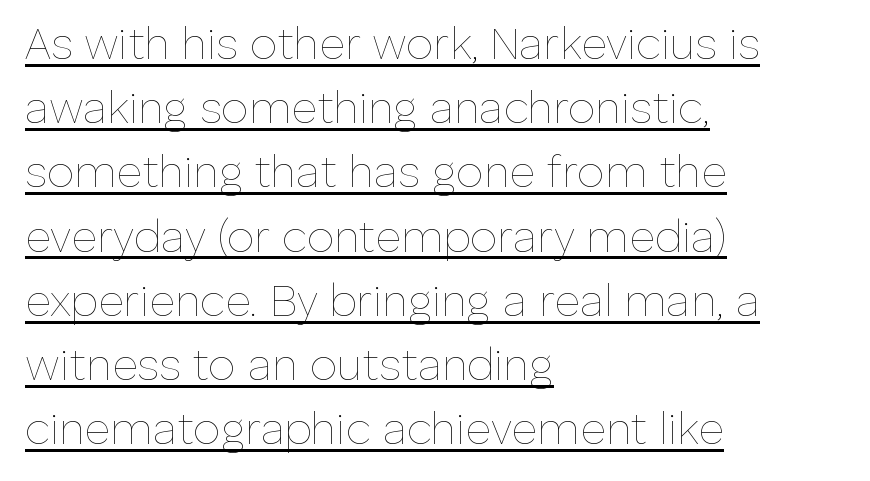
Character widths vary here, with narrow letters taking less room than wide ones. Normally led — the rows are evenly, conventionally spaced. Like a heading marked for emphasis, these lines bear an underscore. The passage is arranged the way most books set body copy — flush left. The horizontal fit of the characters is conventional and even. Stroke thickness stays within the range of a standard reading face or lighter.
